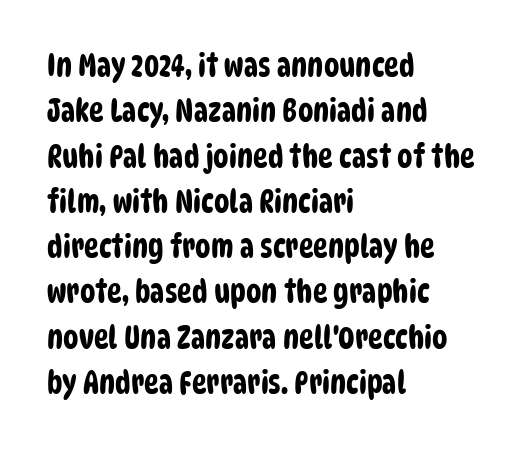
Q: Is the typeface a serif or a sans-serif typeface? A: Sans-serif.
Q: Is the text underlined? A: No.
Q: How is the paragraph aligned? A: Left-aligned.
Q: Is the spacing between letters normal or unusually wide? A: Normal.
Q: Is the spacing between lines tight, normal or loose? A: Normal.
Q: Width (condensed, normal, or wide)? A: Condensed.
Q: Stroke contrast? A: Low.
Q: x-height? A: Large.
Q: Monospaced? A: No.
